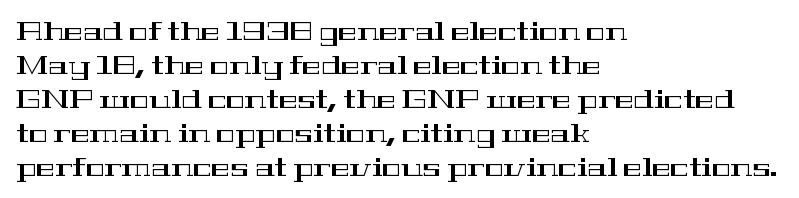
{"italic": "no", "underline": "no", "align": "left", "line_spacing": "normal", "line_spacing_ratio": 1.36, "letter_spacing": "normal", "letter_spacing_em": 0.0, "glyph_px": 25}
